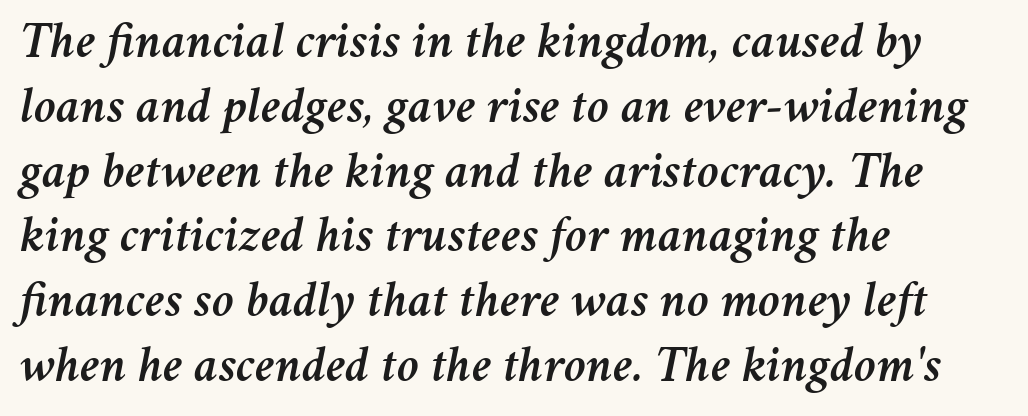
The image shows 51 px text type, italic (leaning right); set left-aligned, normal line spacing (1.27x), normal letter spacing, not underlined; medium stroke contrast and a medium x-height.
